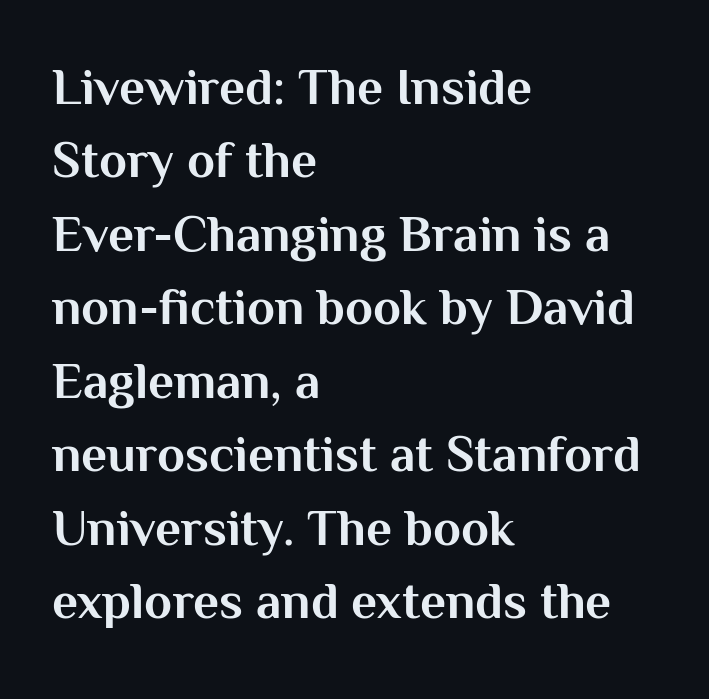
{"serif": "no", "italic": "no", "bold": "yes", "weight": "bold", "width": "normal", "stroke_contrast": "medium", "x_height": "medium", "monospaced": "no", "underline": "no", "align": "left", "line_spacing": "normal", "line_spacing_ratio": 1.44, "letter_spacing": "normal", "letter_spacing_em": 0.0, "glyph_px": 51}
